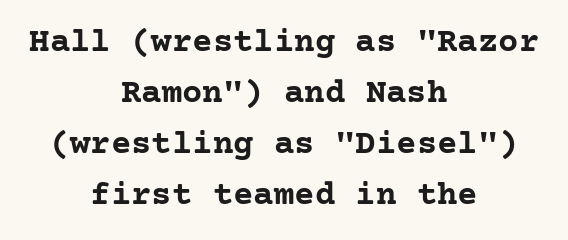
{"serif": "yes", "italic": "no", "bold": "yes", "weight": "semibold", "width": "normal", "stroke_contrast": "low", "x_height": "medium", "underline": "no", "align": "center", "line_spacing": "normal", "line_spacing_ratio": 1.5, "letter_spacing": "normal", "letter_spacing_em": 0.0, "glyph_px": 34}
